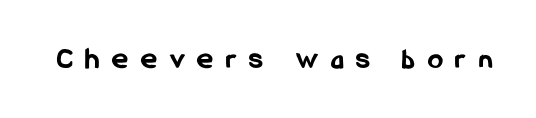
The image shows 30 px bold, condensed sans-serif type, upright; set unusually wide letter spacing (+0.43 em), not underlined; low stroke contrast and a medium x-height.
